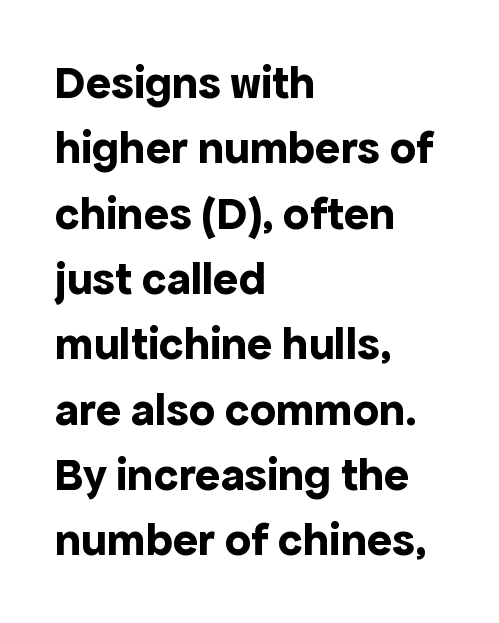
Q: Is the text bold? A: Yes.
Q: Is the text italic (slanted)? A: No, it is upright.
Q: Is the typeface a serif or a sans-serif typeface? A: Sans-serif.
Q: Is the text underlined? A: No.
Q: How is the paragraph aligned? A: Left-aligned.
Q: Is the spacing between letters normal or unusually wide? A: Normal.
Q: Is the spacing between lines tight, normal or loose? A: Normal.
Q: Width (condensed, normal, or wide)? A: Normal.
Q: x-height? A: Medium.
Q: Monospaced? A: No.
